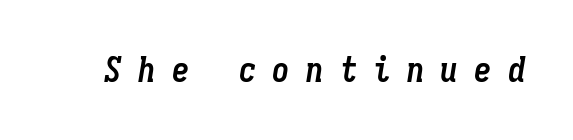
Do the characters align in a grid? Yes, the font is monospaced. The glyphs look as if they've been sheared to an angle. These words are printed bold, with thick strokes throughout. Spacing between characters has been opened up far beyond the box default.
